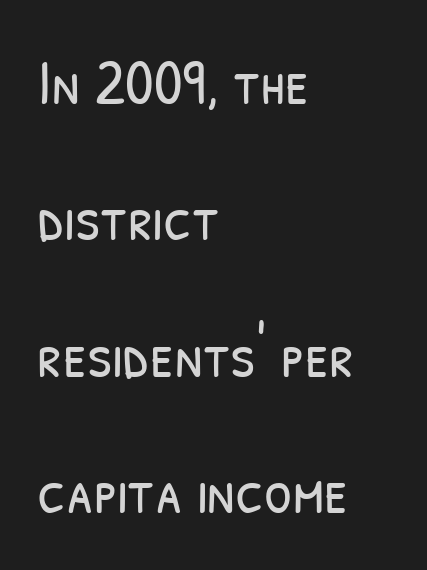
{"serif": "no", "bold": "no", "weight": "light", "width": "condensed", "stroke_contrast": "low", "x_height": "medium", "monospaced": "no", "underline": "no", "align": "left", "line_spacing": "loose", "line_spacing_ratio": 2.13, "letter_spacing": "normal", "letter_spacing_em": 0.0, "glyph_px": 64}
